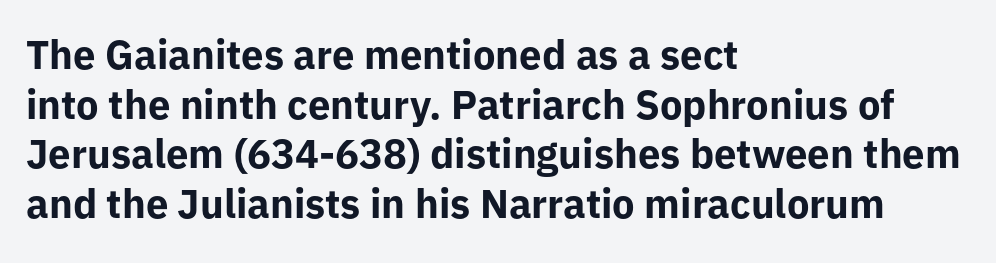
{"serif": "no", "italic": "no", "bold": "yes", "weight": "bold", "width": "normal", "stroke_contrast": "low", "x_height": "medium", "monospaced": "no", "underline": "no", "align": "left", "line_spacing_ratio": 1.24, "letter_spacing": "normal", "letter_spacing_em": 0.0, "glyph_px": 40}
